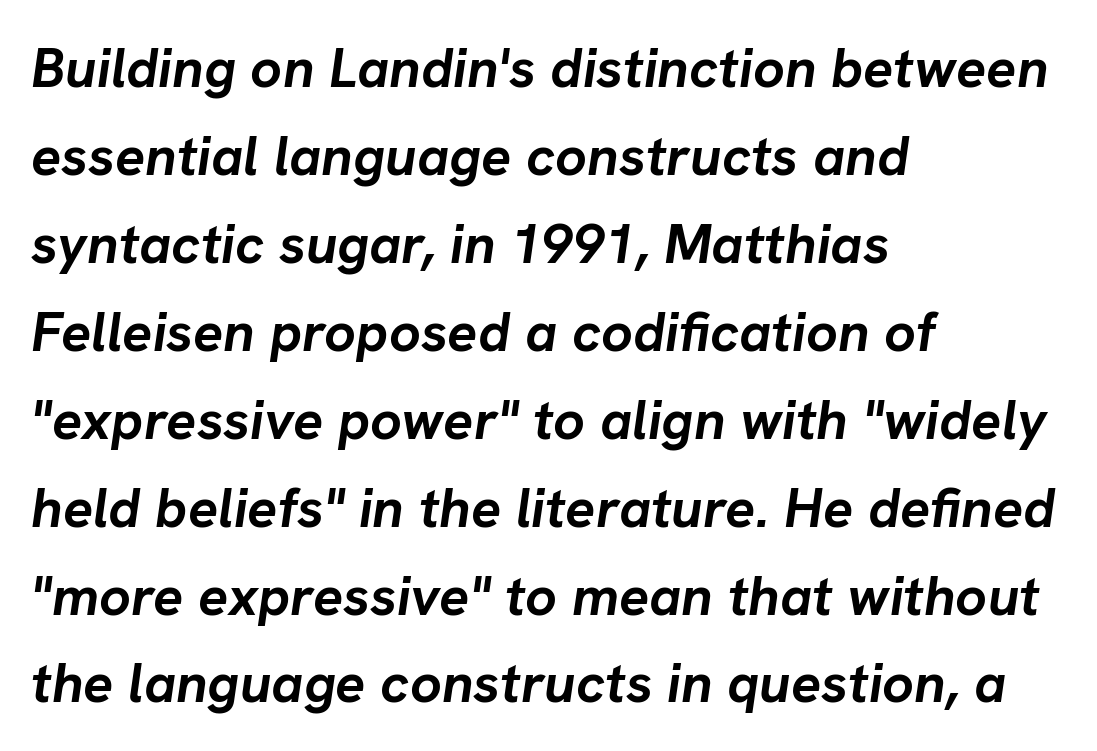
The image shows 56 px semibold type, italic (leaning right); set left-aligned, normal line spacing (1.57x), normal letter spacing, not underlined; low stroke contrast and a medium x-height.
